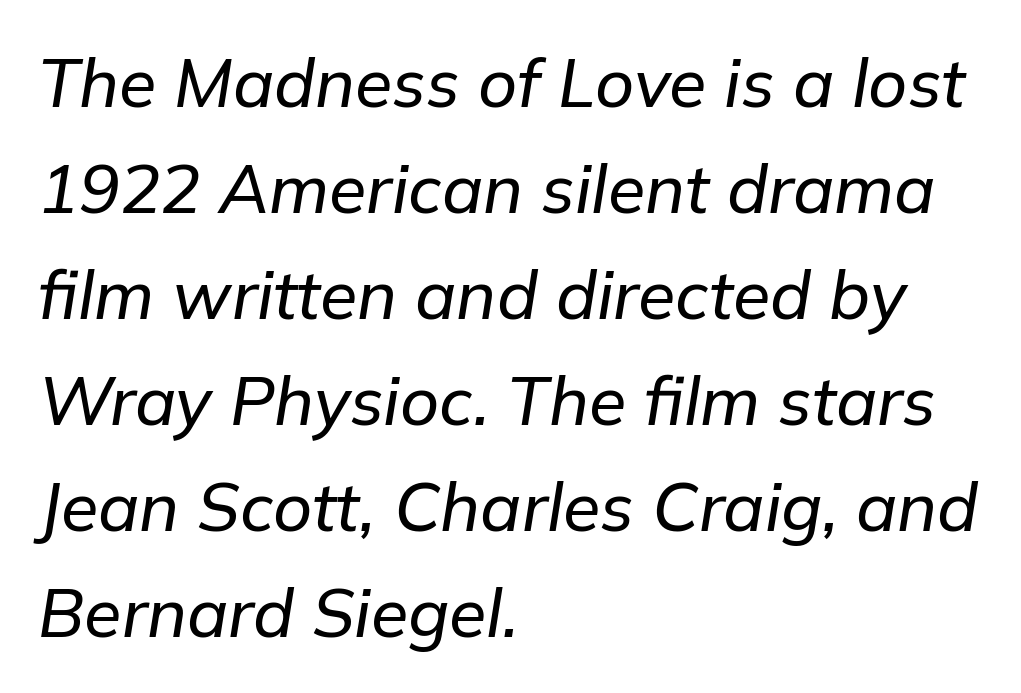
One-word summary of the alignment: left. The line texture is even and compact thanks to regular tracking. The leading is moderate, giving the passage an even texture. Designer's note — italics engaged.
